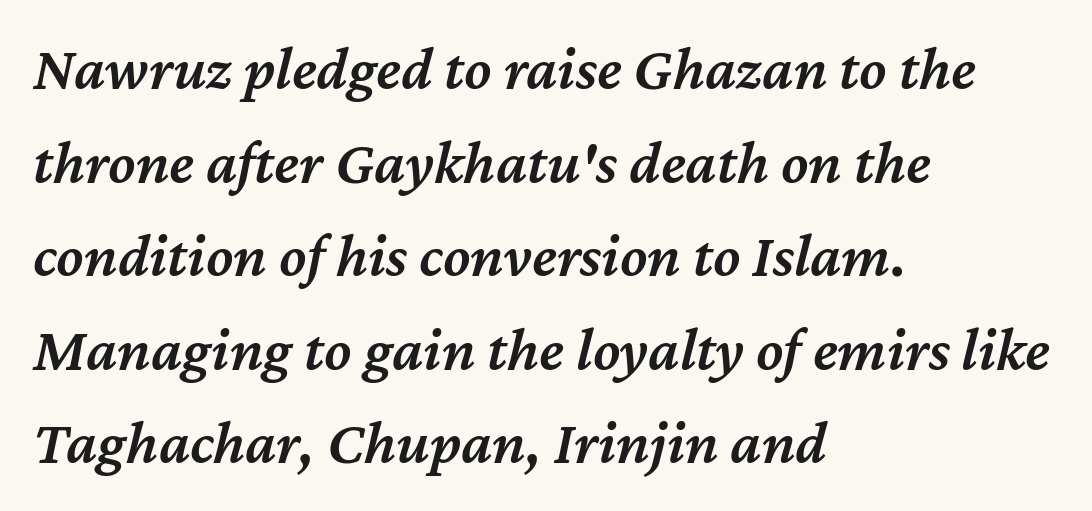
{"italic": "yes", "lean": "right", "slant_degrees": 12, "bold": "semi", "weight": "semibold", "width": "normal", "stroke_contrast": "medium", "x_height": "medium", "monospaced": "no", "underline": "no", "align": "left", "line_spacing": "normal", "line_spacing_ratio": 1.51, "letter_spacing": "normal", "letter_spacing_em": 0.0, "glyph_px": 62}
